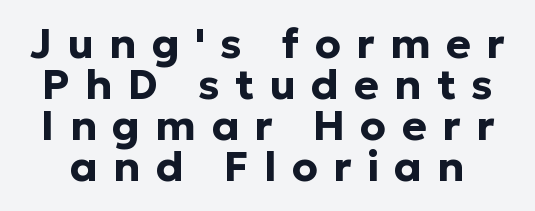
The image shows 42 px bold sans-serif type, upright; set tight line spacing (0.98x), unusually wide letter spacing (+0.36 em), not underlined; low stroke contrast and a medium x-height.
